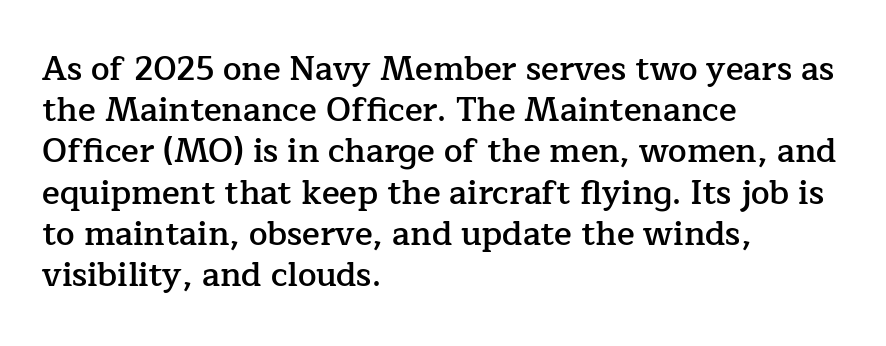
Q: Is the text bold? A: Semi-bold.
Q: Is the text italic (slanted)? A: No, it is upright.
Q: Is the typeface a serif or a sans-serif typeface? A: Serif.
Q: Is the text underlined? A: No.
Q: How is the paragraph aligned? A: Left-aligned.
Q: Is the spacing between letters normal or unusually wide? A: Normal.
Q: Is the spacing between lines tight, normal or loose? A: Normal.
Q: Width (condensed, normal, or wide)? A: Normal.
Q: Stroke contrast? A: Low.
Q: x-height? A: Medium.
Q: Monospaced? A: No.
